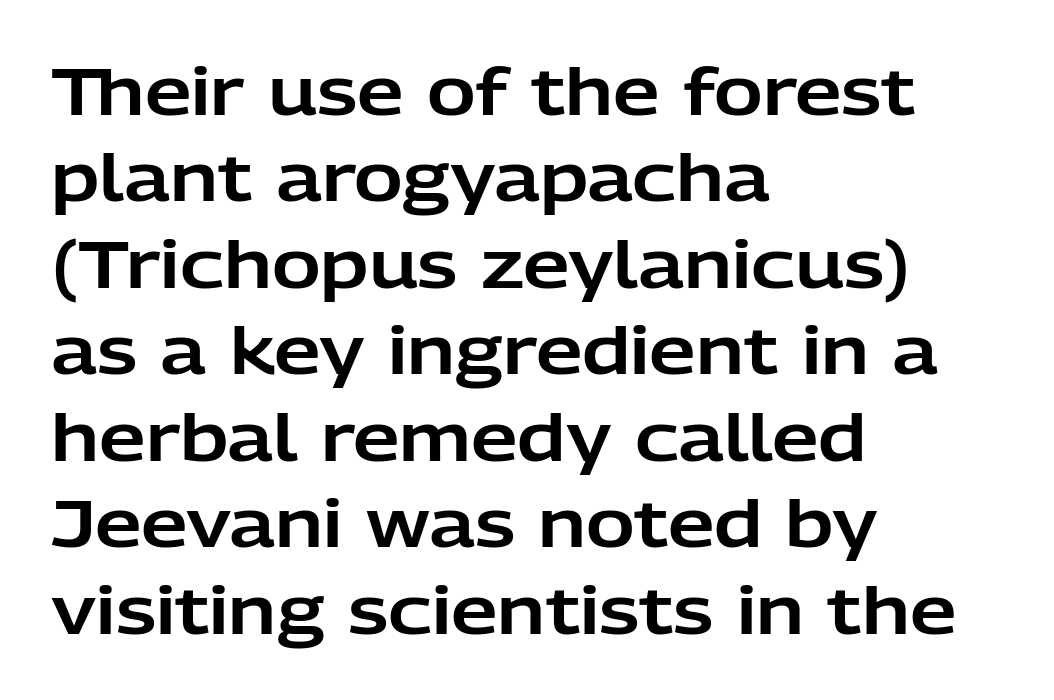
Q: Is the text italic (slanted)? A: No, it is upright.
Q: Is the typeface a serif or a sans-serif typeface? A: Sans-serif.
Q: Is the text underlined? A: No.
Q: How is the paragraph aligned? A: Left-aligned.
Q: Is the spacing between letters normal or unusually wide? A: Normal.
Q: Is the spacing between lines tight, normal or loose? A: Normal.
Q: Width (condensed, normal, or wide)? A: Normal.
Q: Stroke contrast? A: Low.
Q: x-height? A: Medium.
Q: Monospaced? A: No.
